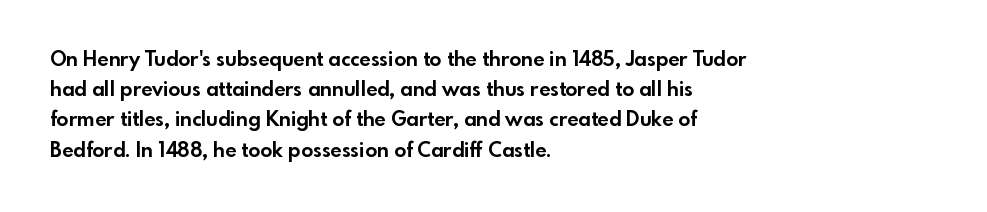
Where is the straight margin? On the left. Between one letter and the next there's only the usual sliver of space. Is there any slant? The stems are plumb. Every letter is thick-stroked: bold, no question.
